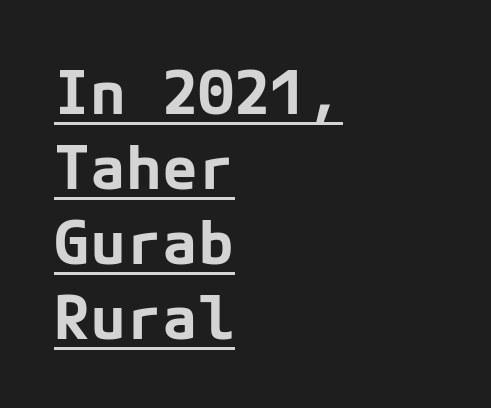
Vertical spacing — default. The lines are quadded left. This sample uses plain, unmodified letter spacing. Is there any slant? The stems are plumb. The text was rendered using a sans face with plain stroke endings. Strokes here are thick enough to call this a true bold.
